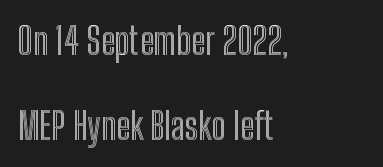
Q: Is the text italic (slanted)? A: No, it is upright.
Q: Is the text underlined? A: No.
Q: How is the paragraph aligned? A: Left-aligned.
Q: Is the spacing between letters normal or unusually wide? A: Normal.
Q: Is the spacing between lines tight, normal or loose? A: Loose.
Q: Width (condensed, normal, or wide)? A: Condensed.
Q: x-height? A: Medium.
Q: Monospaced? A: No.
